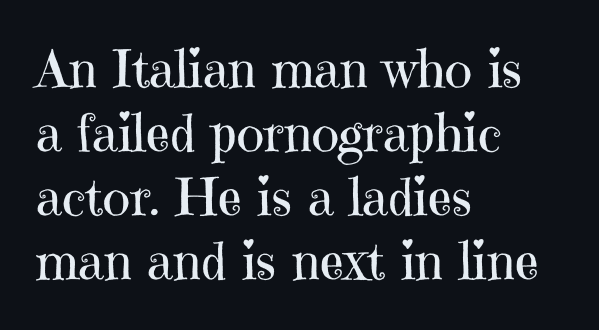
The image shows 52 px regular-weight serif type, upright; set left-aligned, line spacing 1.23x, normal letter spacing, not underlined; high stroke contrast and a medium x-height.
